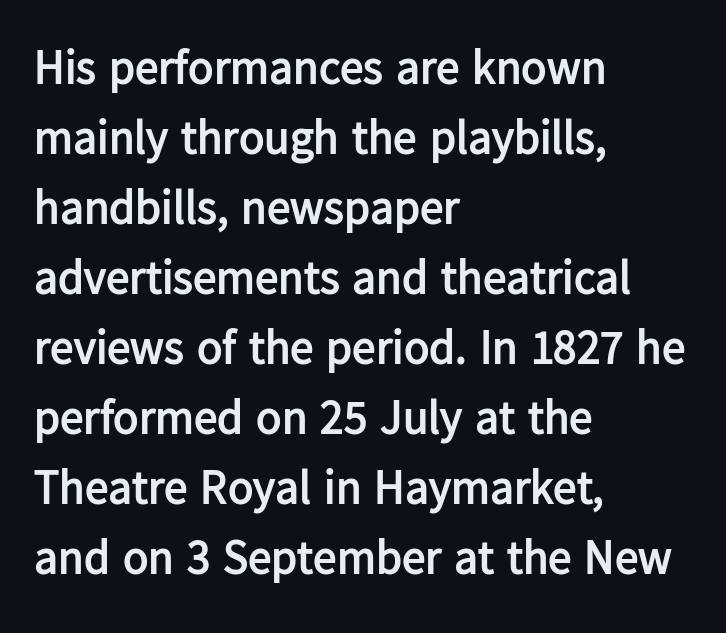
Q: Is the text bold? A: Yes.
Q: Is the text italic (slanted)? A: No, it is upright.
Q: Is the typeface a serif or a sans-serif typeface? A: Sans-serif.
Q: Is the text underlined? A: No.
Q: How is the paragraph aligned? A: Left-aligned.
Q: Is the spacing between letters normal or unusually wide? A: Normal.
Q: Is the spacing between lines tight, normal or loose? A: Normal.
Q: Width (condensed, normal, or wide)? A: Normal.
Q: Stroke contrast? A: Low.
Q: x-height? A: Medium.
Q: Monospaced? A: No.
